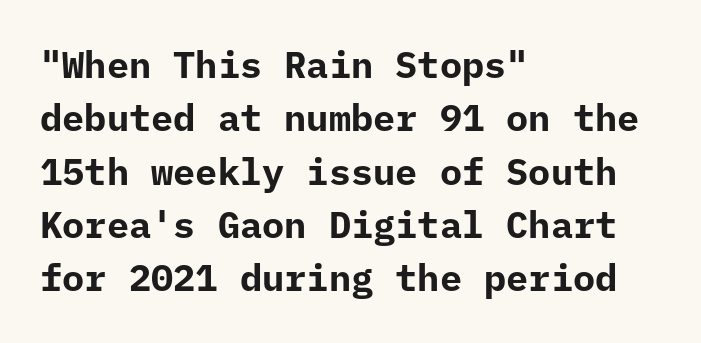
Q: Is the text bold? A: Yes.
Q: Is the text italic (slanted)? A: No, it is upright.
Q: Is the typeface a serif or a sans-serif typeface? A: Sans-serif.
Q: Is the text underlined? A: No.
Q: How is the paragraph aligned? A: Left-aligned.
Q: Is the spacing between letters normal or unusually wide? A: Normal.
Q: Is the spacing between lines tight, normal or loose? A: Normal.
Q: Width (condensed, normal, or wide)? A: Normal.
Q: Stroke contrast? A: Low.
Q: x-height? A: Medium.
Q: Monospaced? A: Yes.
